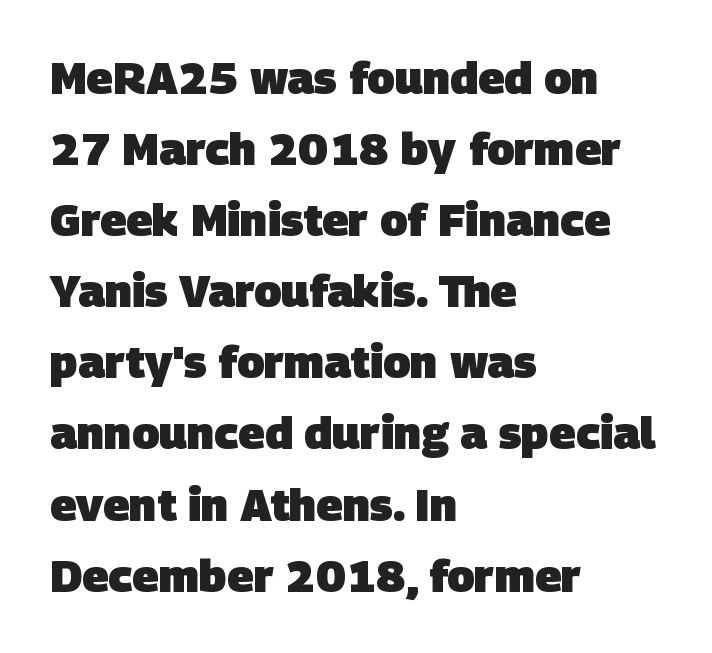
No feet cap the strokes, marking this as sans-serif type. If you measured baseline to baseline, you'd find a middling distance. The letterforms sit shoulder to shoulder at normal distance. Bold? Absolutely — the strokes are thick and heavy. Underlining? Definitely not there. Left-aligned paragraph, ragged on the right.
